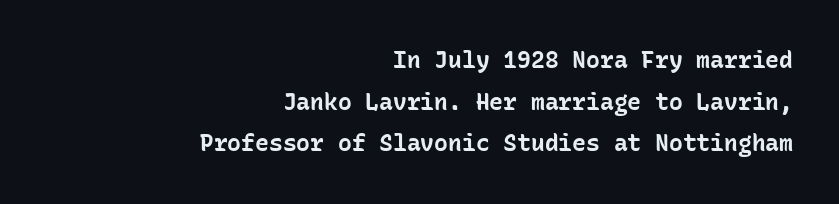
The image shows 23 px bold type, upright; set right-aligned, line spacing 1.81x, normal letter spacing, not underlined.
